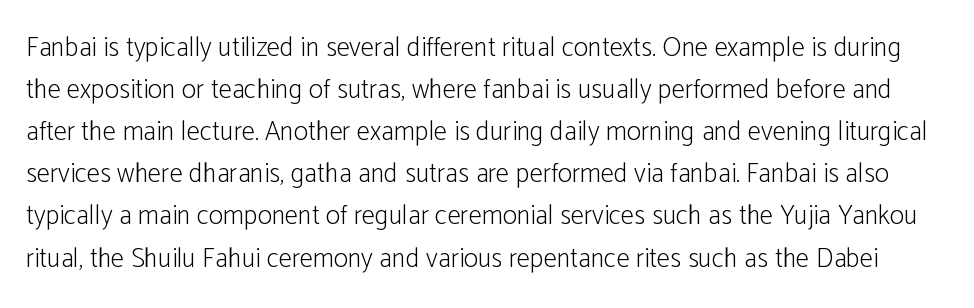
Q: Is the text bold? A: No.
Q: Is the text italic (slanted)? A: No, it is upright.
Q: Is the text underlined? A: No.
Q: Is the spacing between letters normal or unusually wide? A: Normal.
Q: Is the spacing between lines tight, normal or loose? A: Normal.
